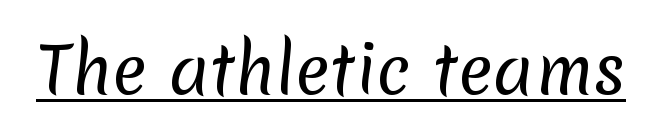
The image shows 65 px regular-weight sans-serif type; set normal letter spacing, underlined; low stroke contrast and a medium x-height.
